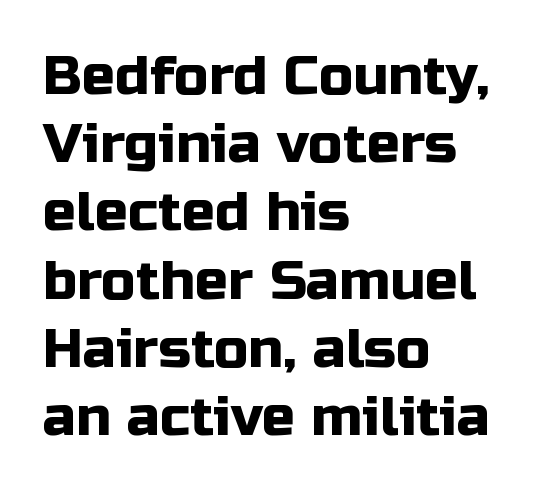
The type sits square on the baseline with zero lean. A typesetter would label this face a sans. Descenders hang freely into open space. Nothing unusual about the tracking: characters are spaced as the font intends.
